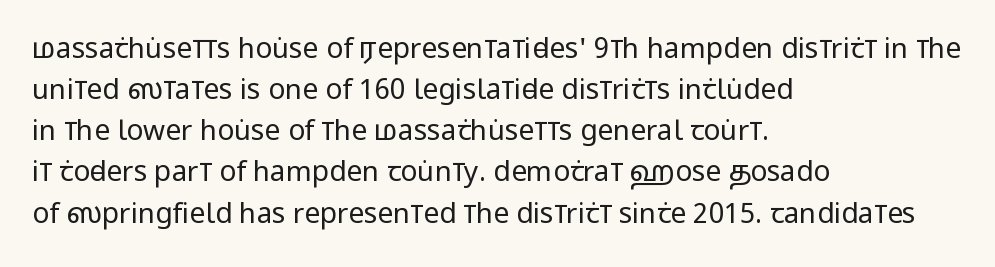
{"serif": "no", "italic": "no", "bold": "no", "weight": "regular", "width": "condensed", "stroke_contrast": "low", "x_height": "large", "monospaced": "no", "underline": "no", "align": "left", "line_spacing": "normal", "line_spacing_ratio": 1.47, "letter_spacing": "normal", "letter_spacing_em": 0.0, "glyph_px": 28}
